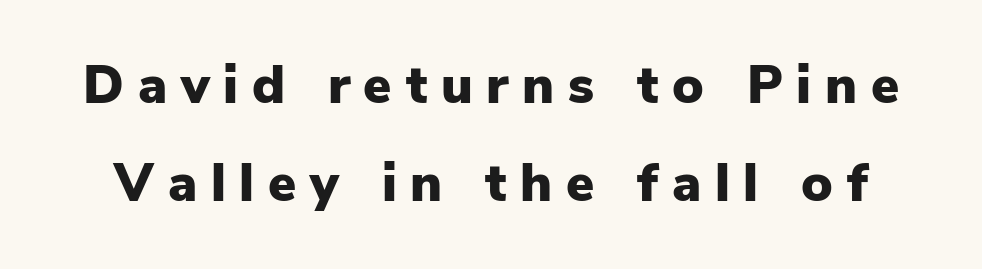
Loose tracking; the words dissolve into strings of separated letters. The axis of the letterforms is exactly vertical. Looks like regular typesetting: each glyph gets only the width it needs. The glyphs in this specimen are sans serif. Pretty heavy lettering here — definitely bold. Glance below the letters and you will spot only blank space.
